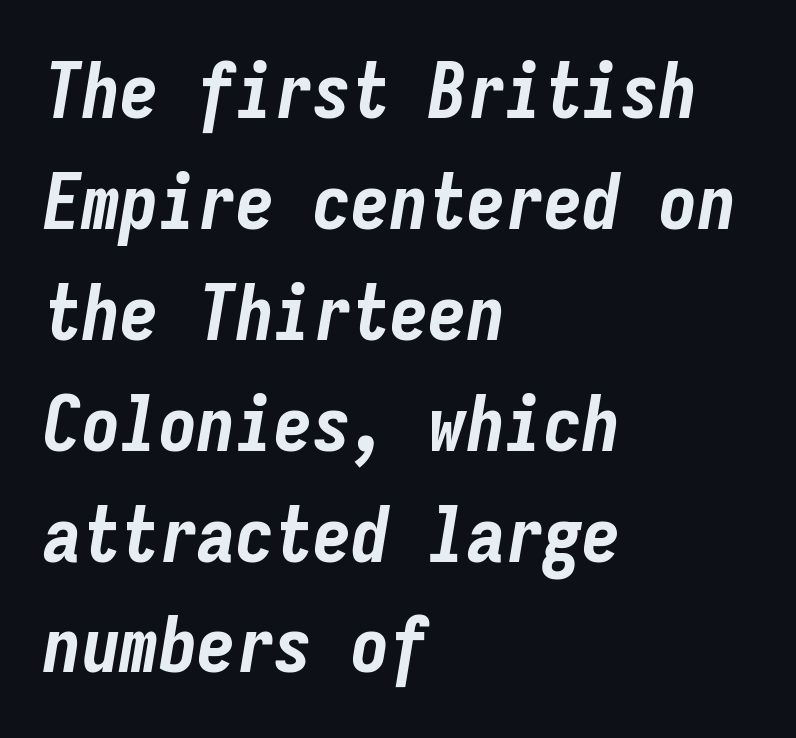
Q: Is the text bold? A: Yes.
Q: Is the text italic (slanted)? A: Yes, it leans right by about 9 degrees.
Q: Is the text underlined? A: No.
Q: How is the paragraph aligned? A: Left-aligned.
Q: Is the spacing between letters normal or unusually wide? A: Normal.
Q: Is the spacing between lines tight, normal or loose? A: Normal.
Q: Width (condensed, normal, or wide)? A: Condensed.
Q: Stroke contrast? A: Low.
Q: x-height? A: Medium.
Q: Monospaced? A: Yes.
